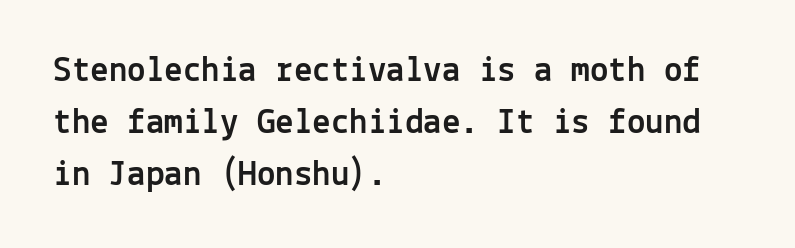
Q: Is the text italic (slanted)? A: No, it is upright.
Q: Is the typeface a serif or a sans-serif typeface? A: Sans-serif.
Q: Is the text underlined? A: No.
Q: How is the paragraph aligned? A: Left-aligned.
Q: Is the spacing between letters normal or unusually wide? A: Normal.
Q: Is the spacing between lines tight, normal or loose? A: Normal.
Q: Width (condensed, normal, or wide)? A: Normal.
Q: x-height? A: Medium.
Q: Monospaced? A: Yes.
